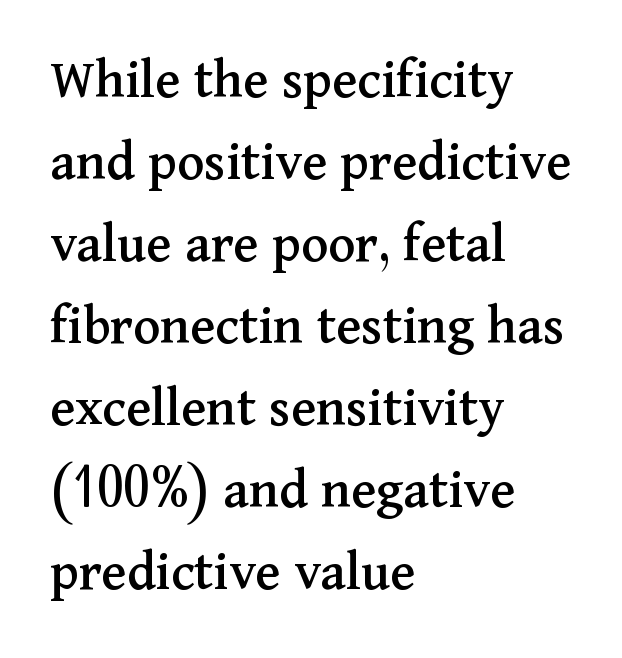
{"serif": "yes", "italic": "no", "width": "normal", "stroke_contrast": "medium", "x_height": "medium", "monospaced": "no", "underline": "no", "align": "left", "line_spacing": "normal", "line_spacing_ratio": 1.44, "letter_spacing": "normal", "letter_spacing_em": 0.0, "glyph_px": 57}
